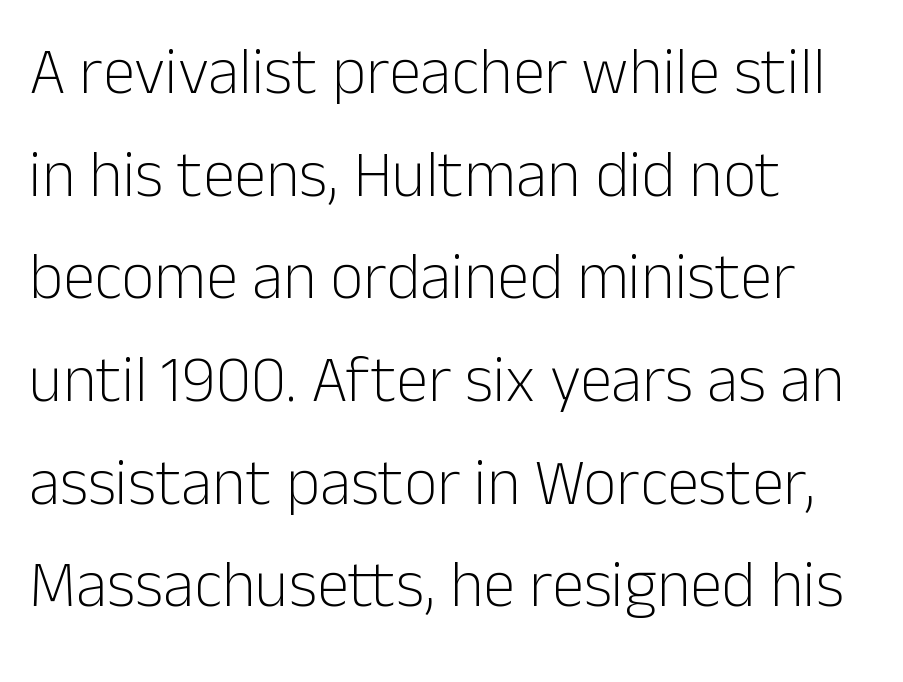
Letter spacing: default. When letters stand straight like this, we call the style roman or upright. Regarding serifs, this sample does without them. Spacing verdict: proportional, widths tailored to each character. Does the copy run flush right? No — it runs flush left.
